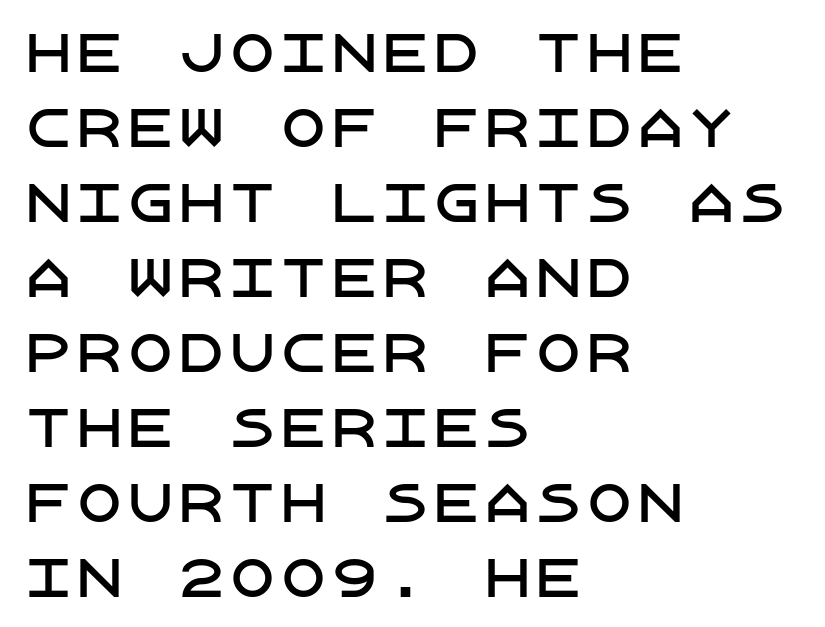
{"serif": "no", "italic": "no", "width": "normal", "stroke_contrast": "low", "x_height": "large", "underline": "no", "align": "left", "line_spacing": "normal", "line_spacing_ratio": 1.47, "letter_spacing": "normal", "letter_spacing_em": 0.0, "glyph_px": 51}
